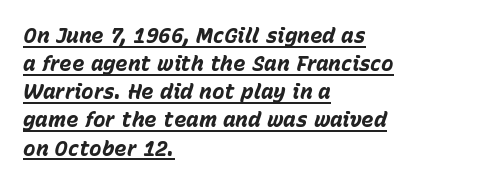
{"italic": "yes", "lean": "right", "slant_degrees": 15, "bold": "yes", "underline": "yes", "align": "left", "line_spacing": "normal", "line_spacing_ratio": 1.34, "letter_spacing": "normal", "letter_spacing_em": 0.0, "glyph_px": 21}
